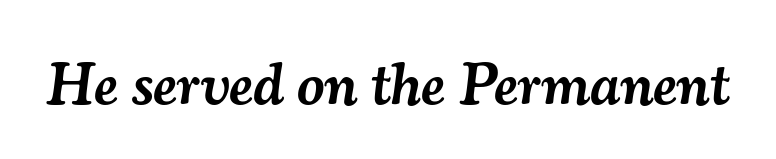
The image shows 60 px semibold serif type, italic (leaning right); set normal letter spacing, not underlined; medium stroke contrast and a small x-height.
